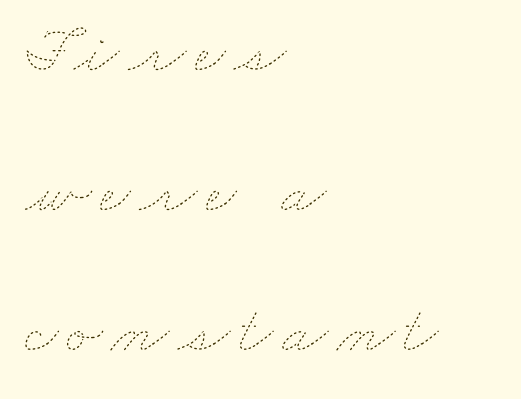
The image shows 67 px thin, wide type; set left-aligned, loose line spacing (2.09x), not underlined; low stroke contrast and a small x-height.
